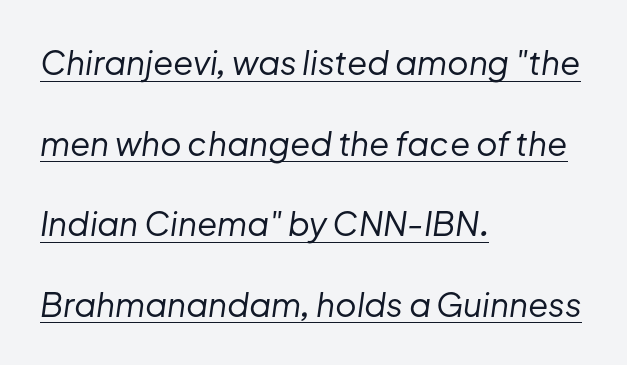
{"italic": "yes", "lean": "right", "slant_degrees": 8, "bold": "no", "weight": "regular", "width": "normal", "stroke_contrast": "low", "x_height": "medium", "monospaced": "no", "underline": "yes", "align": "left", "line_spacing": "loose", "line_spacing_ratio": 2.44, "letter_spacing": "normal", "letter_spacing_em": 0.0, "glyph_px": 33}
